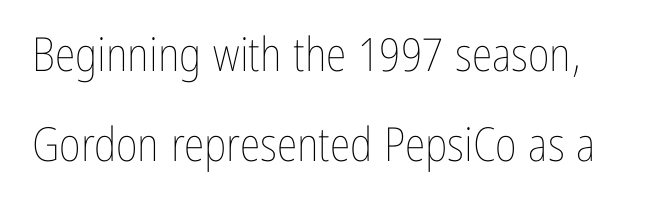
Q: Is the text bold? A: No.
Q: Is the text italic (slanted)? A: No, it is upright.
Q: Is the text underlined? A: No.
Q: Is the spacing between letters normal or unusually wide? A: Normal.
Q: Is the spacing between lines tight, normal or loose? A: Loose.
Q: Width (condensed, normal, or wide)? A: Condensed.
Q: Stroke contrast? A: Low.
Q: x-height? A: Medium.
Q: Monospaced? A: No.
